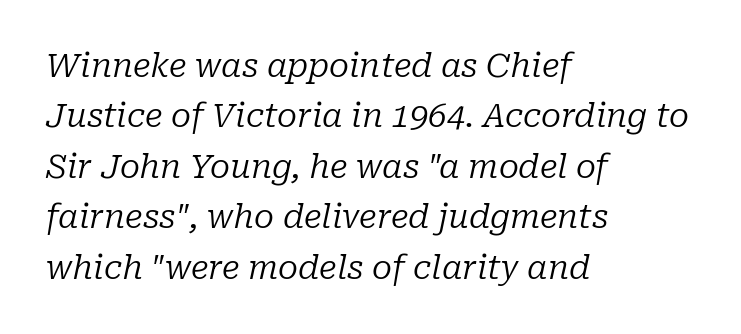
{"serif": "yes", "italic": "yes", "lean": "right", "slant_degrees": 10, "bold": "no", "weight": "regular", "width": "normal", "stroke_contrast": "low", "x_height": "medium", "monospaced": "no", "underline": "no", "align": "left", "line_spacing": "normal", "line_spacing_ratio": 1.53, "letter_spacing": "normal", "letter_spacing_em": 0.0, "glyph_px": 33}
